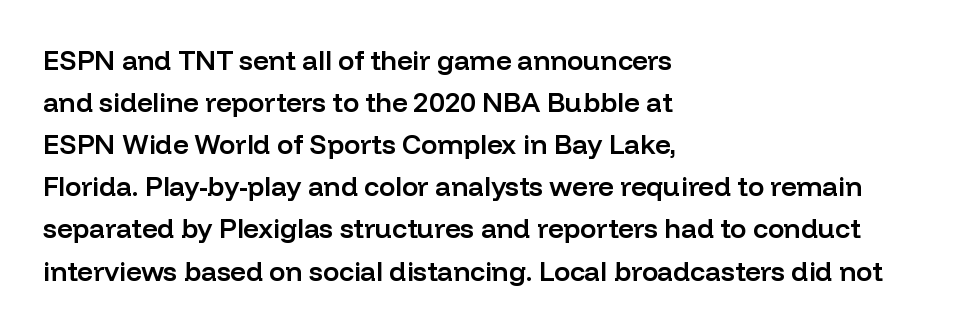
The image shows 27 px text type, upright; set left-aligned, normal line spacing (1.56x), normal letter spacing, not underlined.
